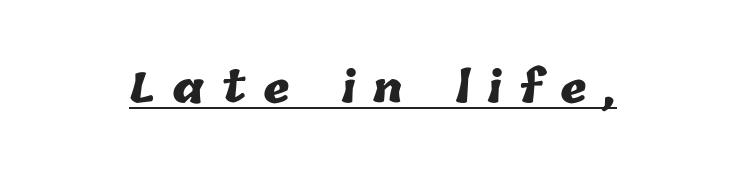
The image shows 41 px heavy type; set unusually wide letter spacing (+0.41 em), underlined; low stroke contrast and a medium x-height.
